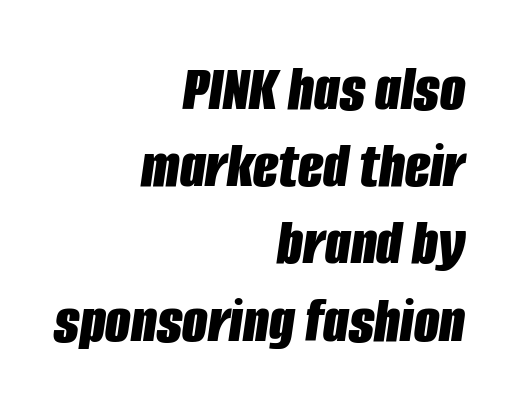
{"italic": "yes", "lean": "right", "slant_degrees": 8, "bold": "yes", "weight": "bold", "width": "condensed", "stroke_contrast": "low", "x_height": "large", "monospaced": "no", "underline": "no", "align": "right", "line_spacing_ratio": 1.17, "letter_spacing": "normal", "letter_spacing_em": 0.0, "glyph_px": 66}
